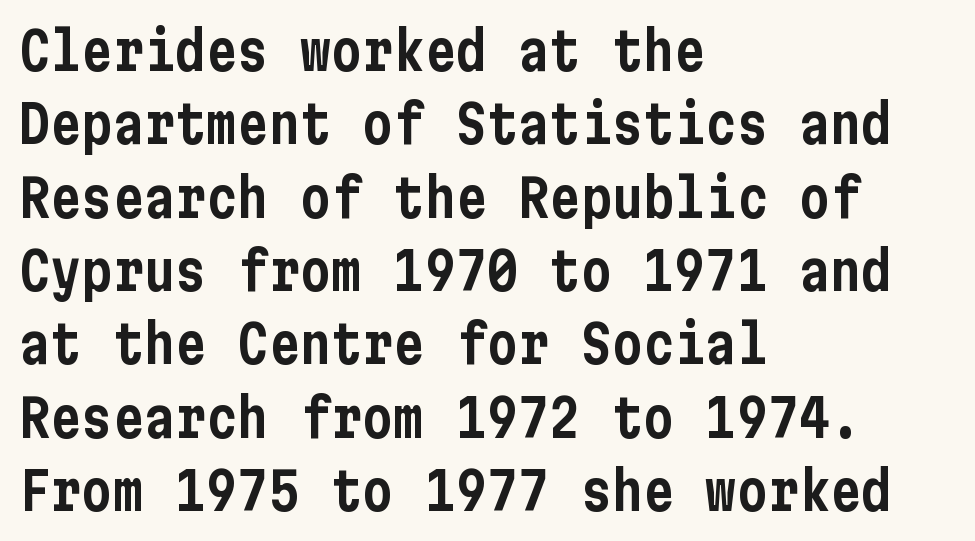
The image shows 52 px condensed sans-serif type, upright; set left-aligned, normal line spacing (1.41x), normal letter spacing, not underlined; low stroke contrast and a medium x-height.
